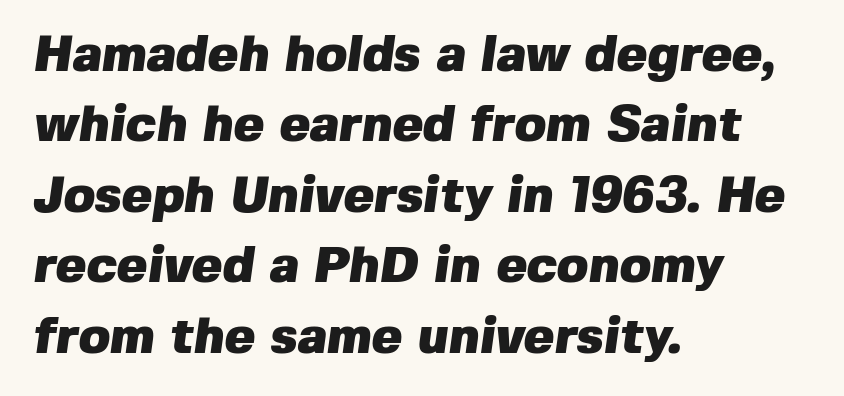
Decoration check: the copy has no underline. Where is the straight margin? On the left. Each new line begins a customary step beneath the previous one. This sample has the flowing, uneven cadence of proportional lettering. The face used here is a sans, in the tradition of grotesques and geometrics. In terms of letterspacing, this is plain default setting.
